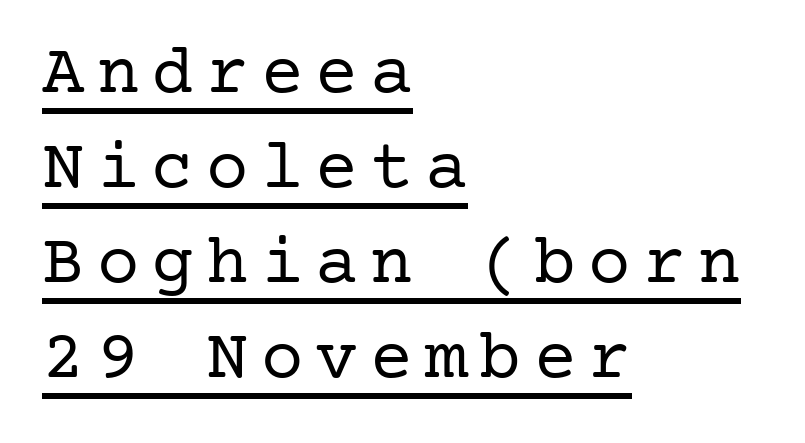
Q: Is the text bold? A: No.
Q: Is the text italic (slanted)? A: No, it is upright.
Q: Is the typeface a serif or a sans-serif typeface? A: Serif.
Q: Is the text underlined? A: Yes.
Q: How is the paragraph aligned? A: Left-aligned.
Q: Is the spacing between lines tight, normal or loose? A: Normal.
Q: Width (condensed, normal, or wide)? A: Normal.
Q: Stroke contrast? A: Low.
Q: x-height? A: Medium.
